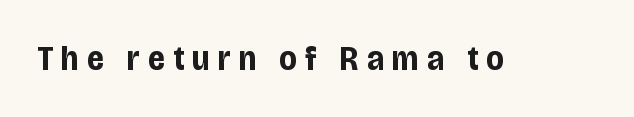
{"serif": "no", "italic": "no", "bold": "yes", "weight": "bold", "width": "condensed", "stroke_contrast": "low", "x_height": "large", "monospaced": "no", "underline": "no", "letter_spacing": "wide", "letter_spacing_em": 0.24, "glyph_px": 35}
